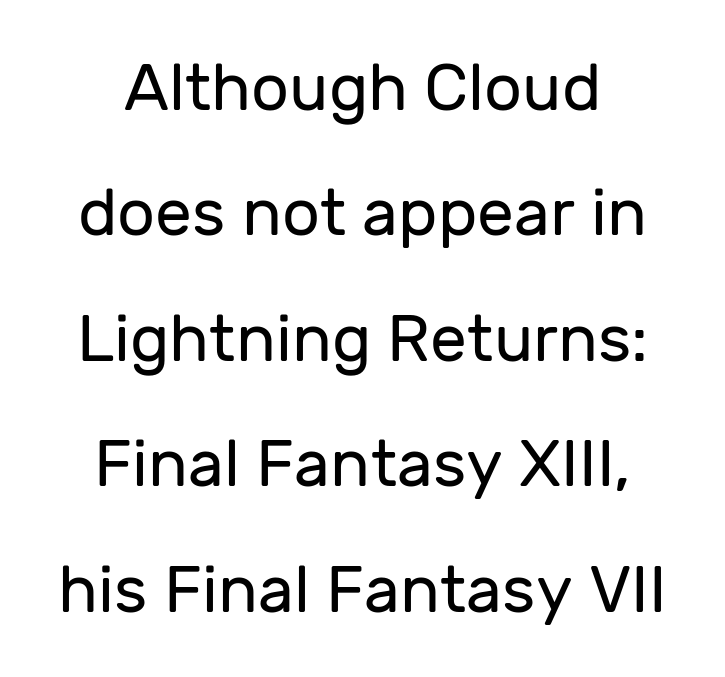
The image shows 66 px regular-weight sans-serif type, upright; set loose line spacing (1.9x), normal letter spacing, not underlined; low stroke contrast and a medium x-height.
